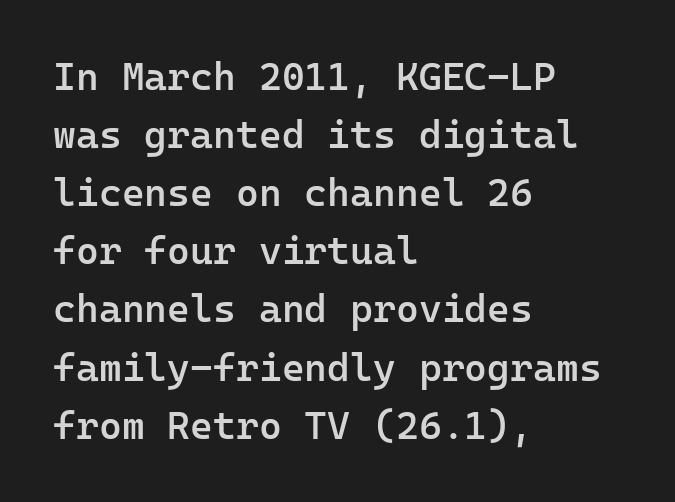
A roman cut, with each character standing at attention. The rows are spaced the way most documents space them. Fixed-width glyphs throughout — classic coding-font behaviour. Horizontally, the lines are justified to the leading edge only. These words are printed semibold, heavier than regular yet not bold.
